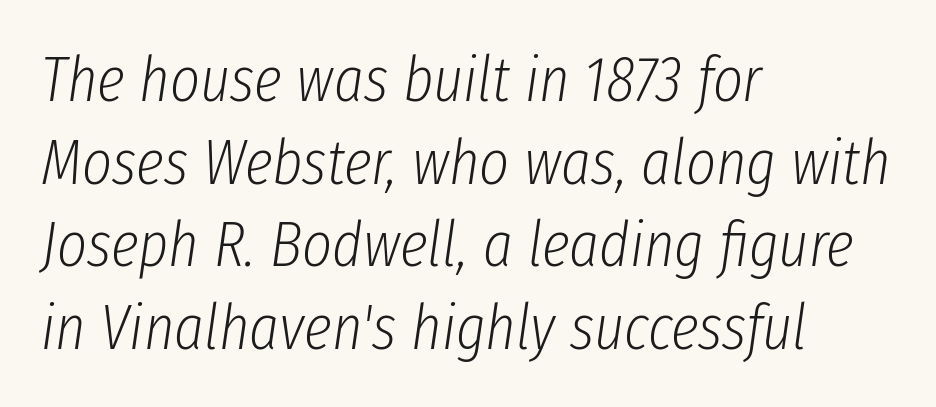
The image shows 64 px light, condensed type, italic (leaning right); set left-aligned, normal line spacing (1.29x), normal letter spacing, not underlined; low stroke contrast and a medium x-height.
